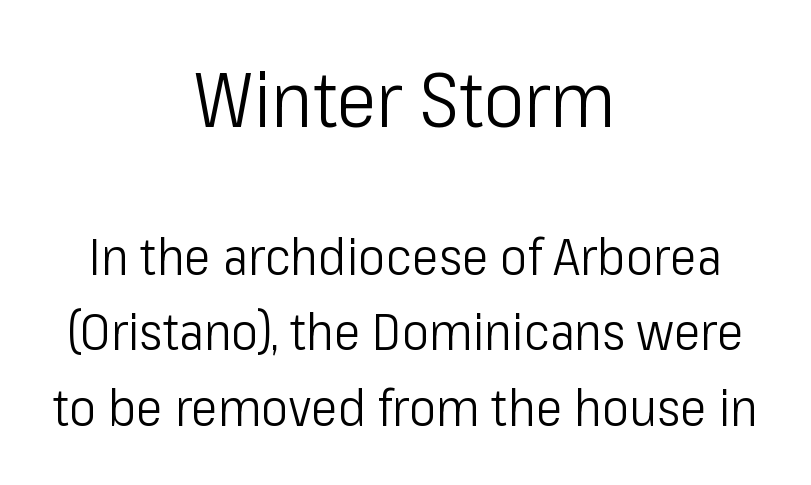
Q: Is the text bold? A: No.
Q: Is the text italic (slanted)? A: No, it is upright.
Q: Is the typeface a serif or a sans-serif typeface? A: Sans-serif.
Q: Is the text underlined? A: No.
Q: How is the paragraph aligned? A: Centered.
Q: Is the spacing between letters normal or unusually wide? A: Normal.
Q: Is the spacing between lines tight, normal or loose? A: Normal.
Q: Which block of text is set in a larger size, the first (top) or the second (bottom)? A: The first (top) one.
Q: Width (condensed, normal, or wide)? A: Condensed.
Q: Stroke contrast? A: Low.
Q: x-height? A: Medium.
Q: Monospaced? A: No.
